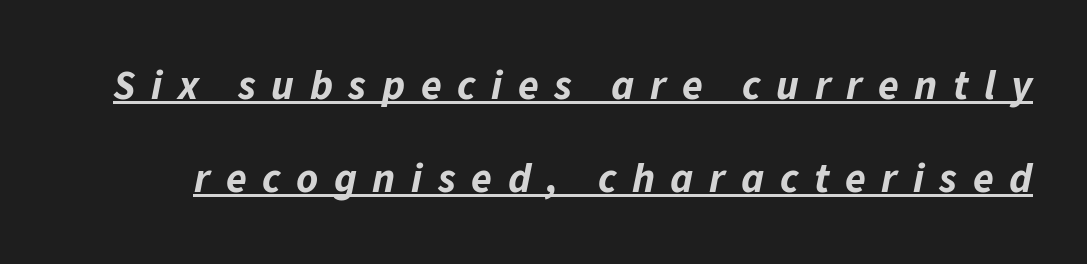
There is plenty of visible air inserted between adjacent glyphs. Plenty of ink on the page — the face is bold. This sample has the flowing, uneven cadence of proportional lettering. Italic? Definitely — the glyphs are oblique. Somebody hit Ctrl+U on this one — the words are underlined. The leading is generous, giving the passage an open texture.
